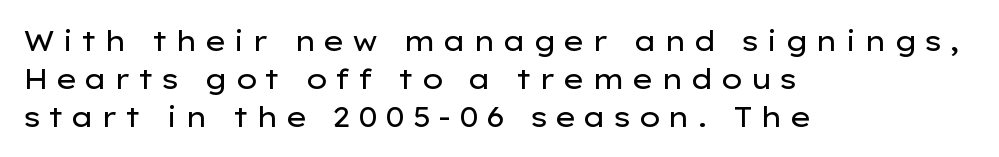
{"serif": "no", "italic": "no", "bold": "no", "weight": "regular", "width": "wide", "stroke_contrast": "low", "x_height": "medium", "monospaced": "no", "underline": "no", "align": "left", "line_spacing": "normal", "line_spacing_ratio": 1.35, "letter_spacing": "wide", "letter_spacing_em": 0.24, "glyph_px": 28}
